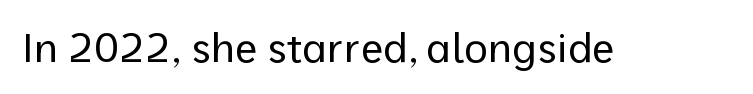
The image shows 41 px regular-weight sans-serif type, upright; set normal letter spacing, not underlined; low stroke contrast and a medium x-height.
